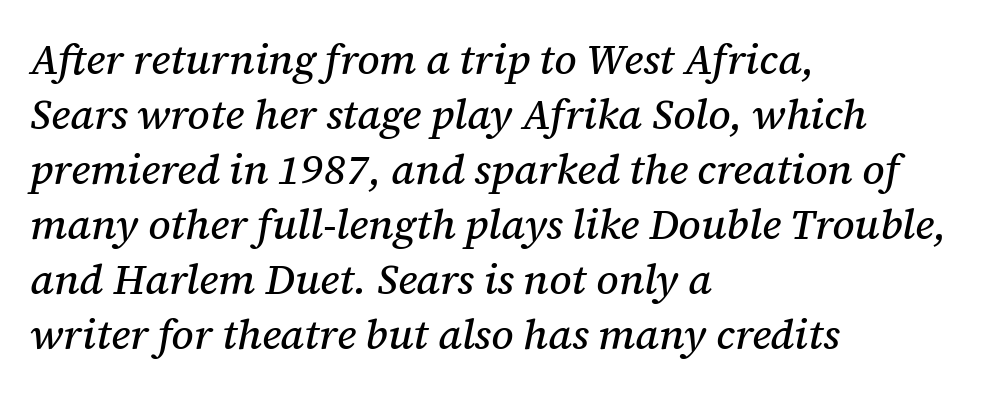
Q: Is the text italic (slanted)? A: Yes, it leans right by about 12 degrees.
Q: Is the typeface a serif or a sans-serif typeface? A: Serif.
Q: Is the text underlined? A: No.
Q: How is the paragraph aligned? A: Left-aligned.
Q: Is the spacing between letters normal or unusually wide? A: Normal.
Q: Is the spacing between lines tight, normal or loose? A: Normal.
Q: Width (condensed, normal, or wide)? A: Normal.
Q: Stroke contrast? A: Medium.
Q: x-height? A: Medium.
Q: Monospaced? A: No.
